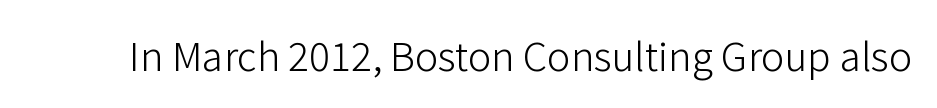
The letters advance in unequal steps, a hallmark of proportional type. Type style note: lacks serifs. Compared with typical body copy, the letter spacing here is the same. Heft: none added — not bold. Notice how the stems are strictly vertical — no italics here. Beneath every word, the page is bare.
